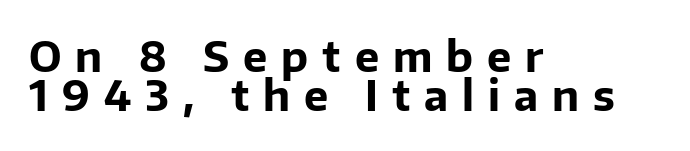
Students, note that the glyphs here are deliberately spaced far apart. You can tell from the bare stems that sans-serif type was used. All the whitespace from short lines collects on the right. The space directly below the letters is spotless. On the weight axis this lands at bold, roughly 700. The passage shown is typed in a proportional face where columns would drift.
